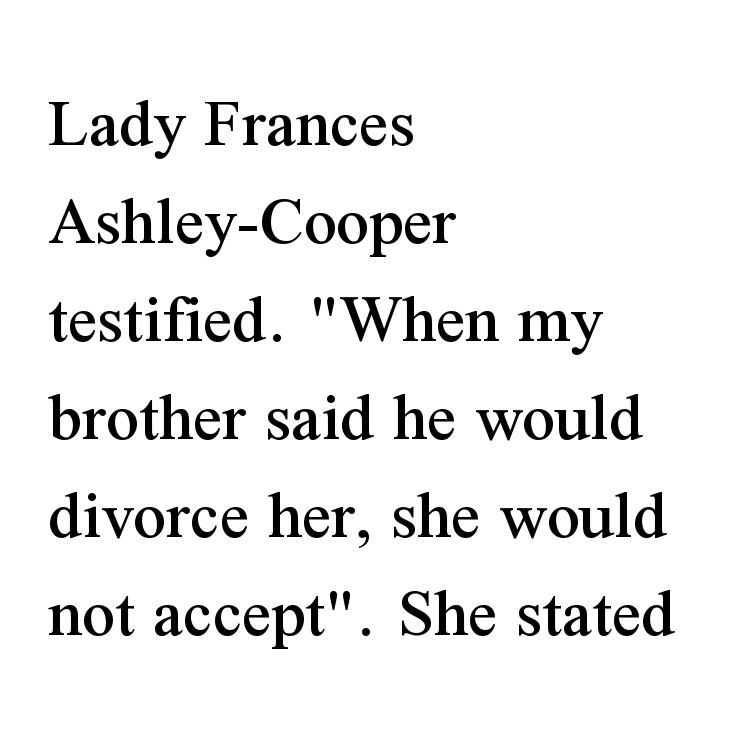
{"serif": "yes", "italic": "no", "width": "normal", "stroke_contrast": "medium", "x_height": "medium", "monospaced": "no", "underline": "no", "align": "left", "line_spacing": "normal", "line_spacing_ratio": 1.36, "letter_spacing": "normal", "letter_spacing_em": 0.0, "glyph_px": 72}
